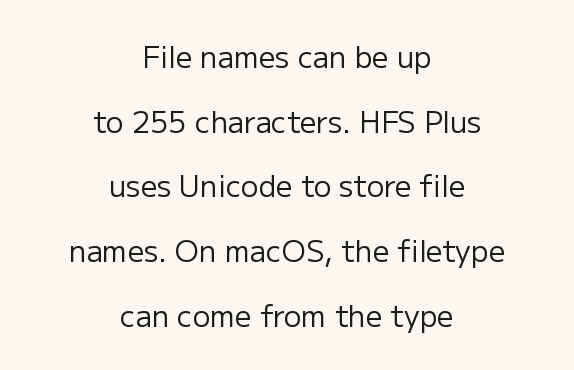
{"serif": "no", "italic": "no", "bold": "no", "weight": "regular", "width": "normal", "stroke_contrast": "low", "x_height": "medium", "monospaced": "no", "underline": "no", "align": "center", "line_spacing": "loose", "line_spacing_ratio": 2.23, "letter_spacing": "normal", "letter_spacing_em": 0.0, "glyph_px": 29}
